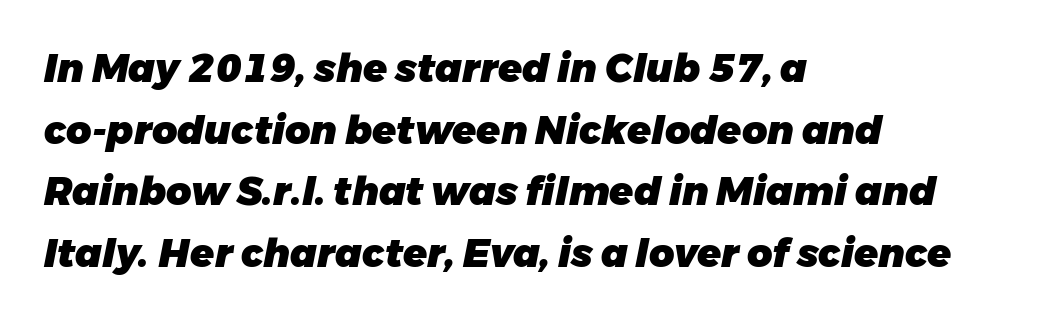
{"italic": "yes", "lean": "right", "slant_degrees": 11, "bold": "yes", "weight": "heavy", "width": "normal", "stroke_contrast": "low", "x_height": "medium", "monospaced": "no", "underline": "no", "align": "left", "line_spacing": "normal", "line_spacing_ratio": 1.58, "letter_spacing": "normal", "letter_spacing_em": 0.0, "glyph_px": 39}
